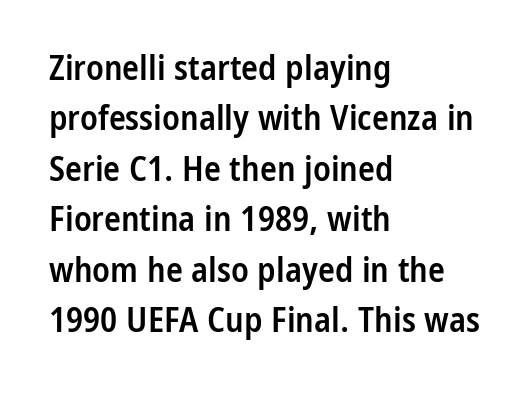
The image shows 35 px semibold, condensed sans-serif type, upright; set left-aligned, normal line spacing (1.44x), normal letter spacing, not underlined; low stroke contrast and a medium x-height.
